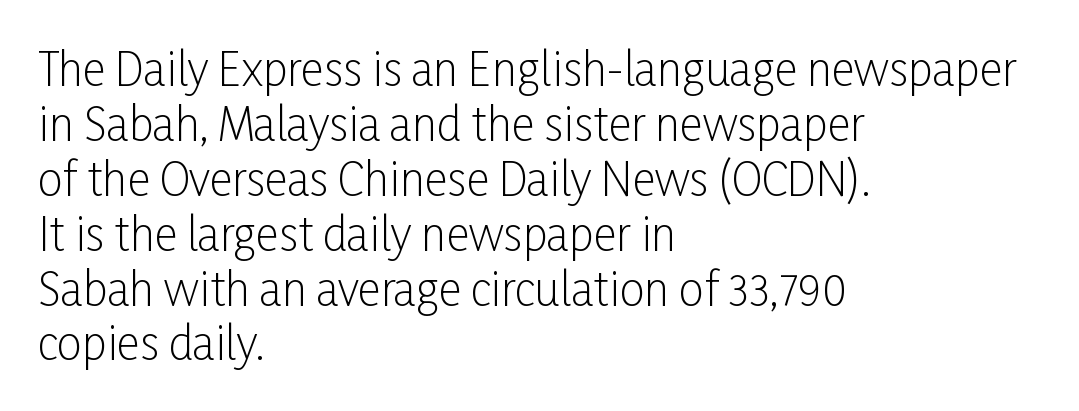
The passage is arranged the way most books set body copy — flush left. The lettering stays uniformly vertical, giving the passage a roman look. Each word holds together tightly as a unit, with standard inter-letter gaps. What kind of face is this? One without serifs — a sans. The typeface has the unassuming heft of standard copy or less. A bare baseline throughout the passage.
